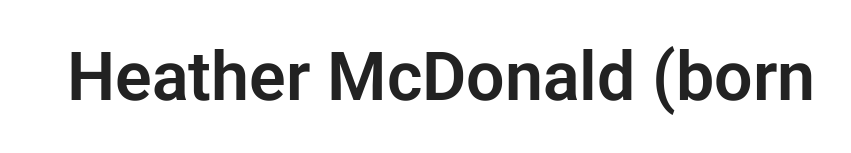
Note: no serifs on the glyphs. The foot of each line stays bare and open. The lettering stays uniformly vertical, giving the passage a roman look. Note the varied advance widths — an 'i' is clearly narrower than an 'm'. Characters follow at the spacing the type designer built in.
